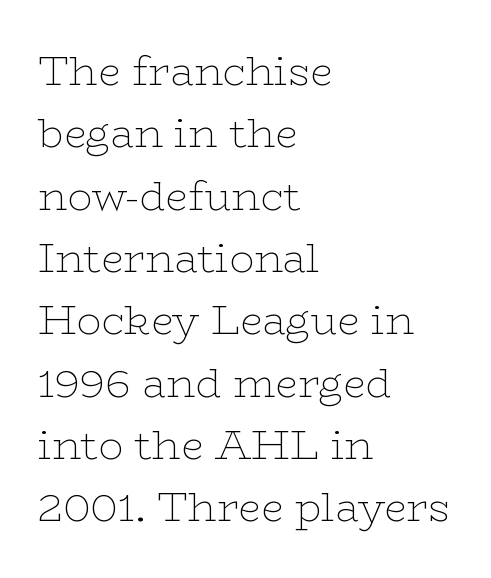
Note the varied advance widths — an 'i' is clearly narrower than an 'm'. Caption: face not bold, strokes unweighted. Only glyphs here, with clear space below each row. Horizontal alignment here is leftward, the default for most running prose. Vertical strokes here are truly vertical.
